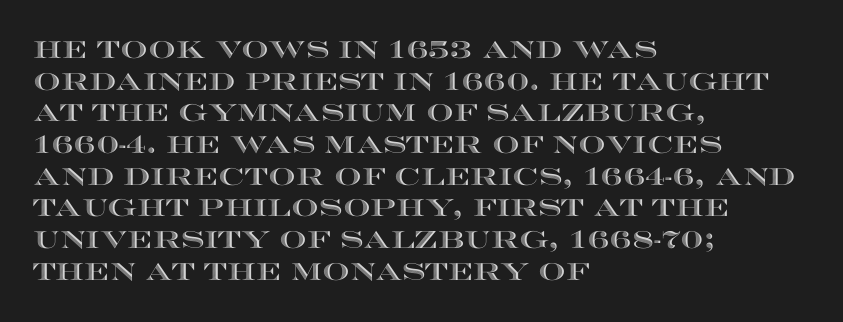
{"italic": "no", "underline": "no", "align": "left", "line_spacing": "normal", "line_spacing_ratio": 1.32, "letter_spacing": "normal", "letter_spacing_em": 0.0, "glyph_px": 24}
